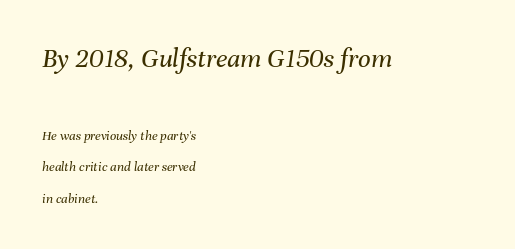
{"italic": "yes", "lean": "right", "slant_degrees": 8, "bold": "no", "weight": "regular", "width": "normal", "stroke_contrast": "medium", "x_height": "medium", "monospaced": "no", "underline": "no", "align": "left", "line_spacing": "loose", "line_spacing_ratio": 2.24, "letter_spacing": "normal", "letter_spacing_em": 0.0, "larger_block": "first", "size_ratio": 2.0, "glyph_px": 28}
